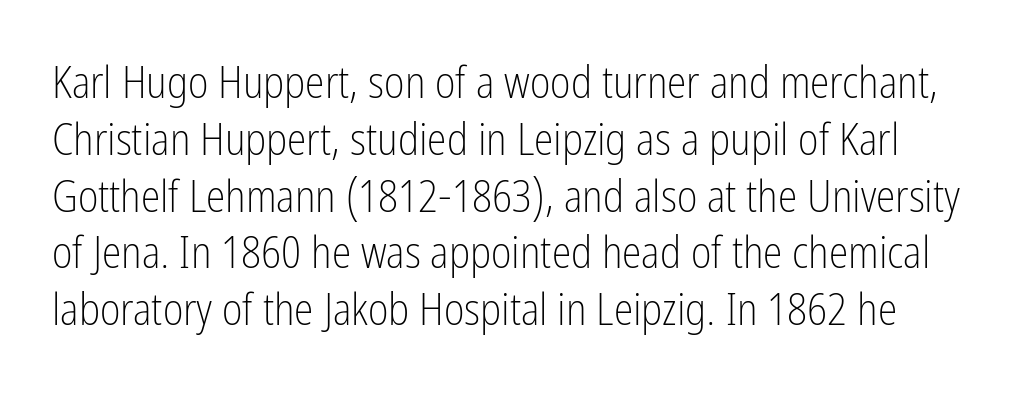
Q: Is the text bold? A: No.
Q: Is the text italic (slanted)? A: No, it is upright.
Q: Is the typeface a serif or a sans-serif typeface? A: Sans-serif.
Q: Is the text underlined? A: No.
Q: Is the spacing between letters normal or unusually wide? A: Normal.
Q: Is the spacing between lines tight, normal or loose? A: Normal.
Q: Width (condensed, normal, or wide)? A: Condensed.
Q: Stroke contrast? A: Low.
Q: x-height? A: Medium.
Q: Monospaced? A: No.
